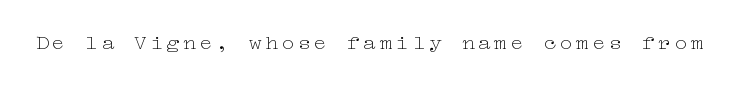
The image shows 21 px text type, upright; set not underlined.
